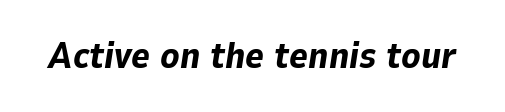
The image shows 36 px bold type, italic (leaning right); set normal letter spacing, not underlined; low stroke contrast and a medium x-height.
